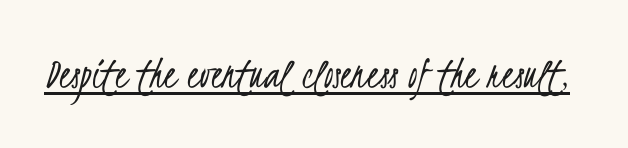
The words here are underlined. No heavy texture on the line: the type isn't bold. You can tell from the bare stems that sans-serif type was used. You could not count columns in this text — the font is proportionally spaced.
